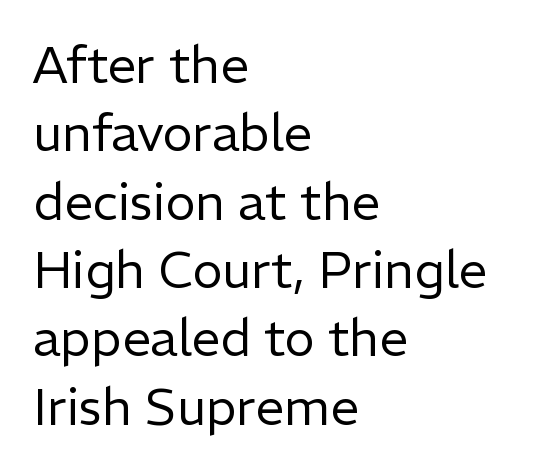
{"serif": "no", "italic": "no", "bold": "no", "weight": "regular", "width": "normal", "stroke_contrast": "low", "x_height": "medium", "monospaced": "no", "underline": "no", "align": "left", "line_spacing": "normal", "line_spacing_ratio": 1.34, "letter_spacing": "normal", "letter_spacing_em": 0.0, "glyph_px": 51}
